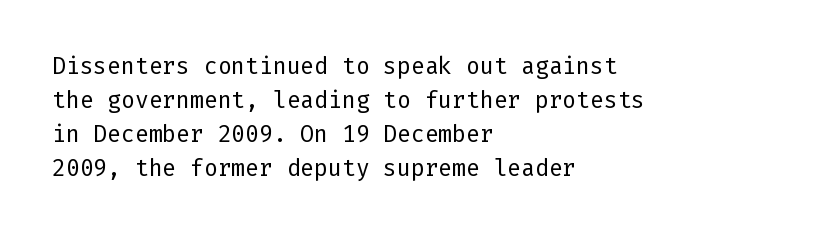
Q: Is the text bold? A: No.
Q: Is the text italic (slanted)? A: No, it is upright.
Q: Is the text underlined? A: No.
Q: How is the paragraph aligned? A: Left-aligned.
Q: Is the spacing between letters normal or unusually wide? A: Normal.
Q: Is the spacing between lines tight, normal or loose? A: Normal.
